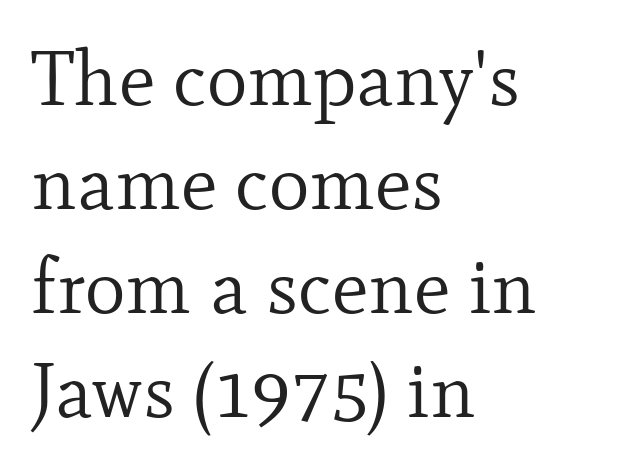
Q: Is the text bold? A: No.
Q: Is the text italic (slanted)? A: No, it is upright.
Q: Is the typeface a serif or a sans-serif typeface? A: Serif.
Q: Is the text underlined? A: No.
Q: How is the paragraph aligned? A: Left-aligned.
Q: Is the spacing between letters normal or unusually wide? A: Normal.
Q: Is the spacing between lines tight, normal or loose? A: Normal.
Q: Width (condensed, normal, or wide)? A: Normal.
Q: Stroke contrast? A: Low.
Q: x-height? A: Small.
Q: Monospaced? A: No.
